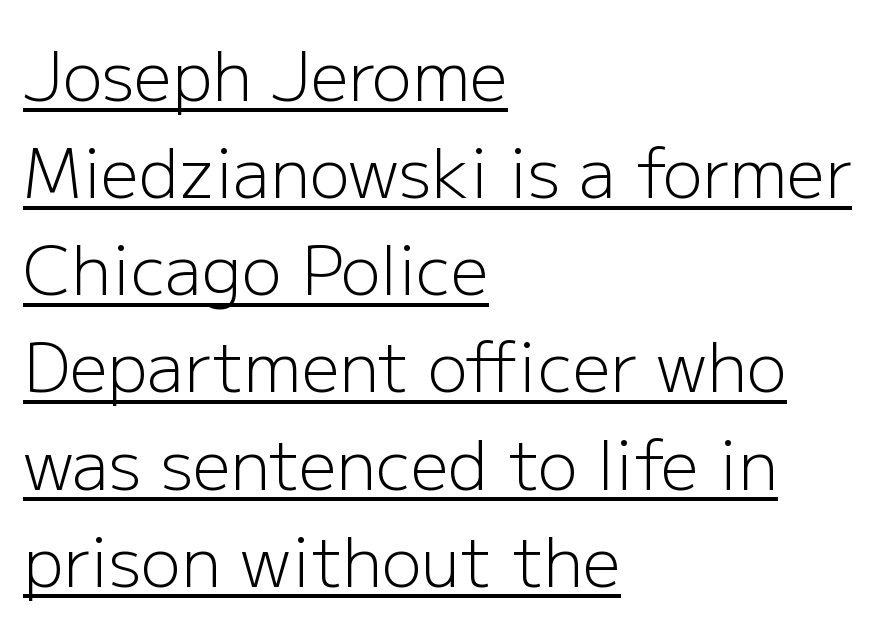
Q: Is the text bold? A: No.
Q: Is the text italic (slanted)? A: No, it is upright.
Q: Is the typeface a serif or a sans-serif typeface? A: Sans-serif.
Q: Is the text underlined? A: Yes.
Q: How is the paragraph aligned? A: Left-aligned.
Q: Is the spacing between letters normal or unusually wide? A: Normal.
Q: Is the spacing between lines tight, normal or loose? A: Normal.
Q: Width (condensed, normal, or wide)? A: Normal.
Q: Stroke contrast? A: Low.
Q: x-height? A: Medium.
Q: Monospaced? A: No.
